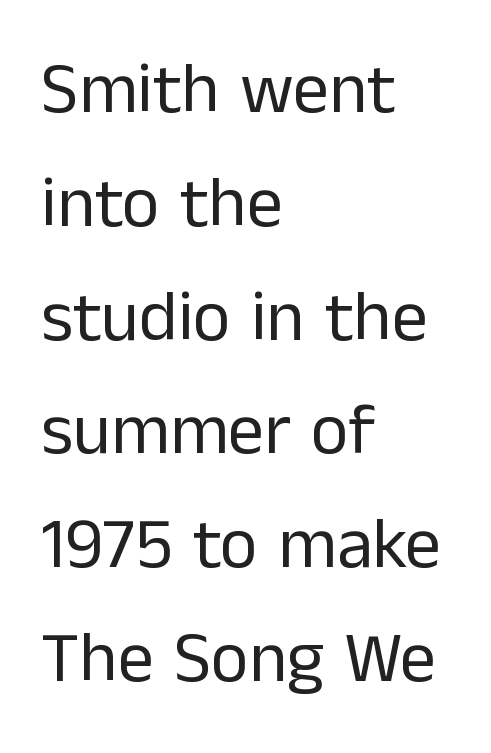
Tall strokes in this sample are plumb rather than angled. Quick note: interline space is typical. This rendering uses left alignment, leaving the right contour irregular. The passage shown is not underscored anywhere. Here the designer chose a conventional face with non-uniform glyph widths. The letters look calm and open, with moderate or lighter stems.
